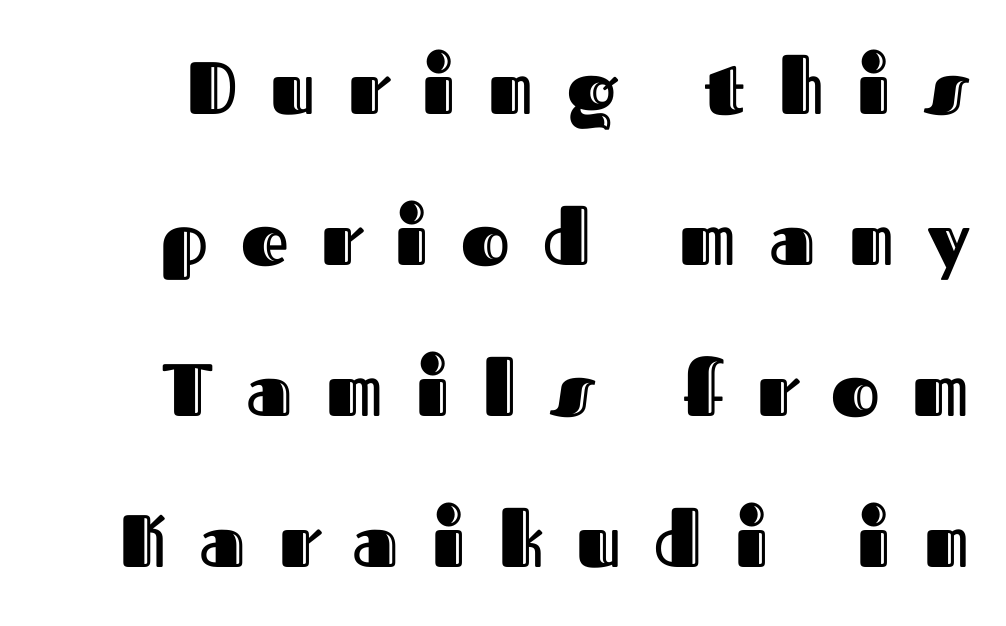
{"italic": "no", "width": "normal", "x_height": "medium", "monospaced": "no", "underline": "no", "line_spacing": "loose", "line_spacing_ratio": 2.04, "letter_spacing": "wide", "letter_spacing_em": 0.45, "glyph_px": 74}
